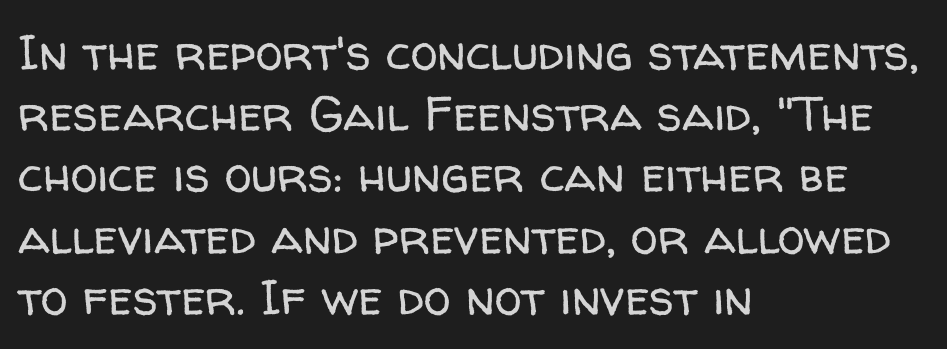
Q: Is the text bold? A: No.
Q: Is the text italic (slanted)? A: No, it is upright.
Q: Is the typeface a serif or a sans-serif typeface? A: Sans-serif.
Q: Is the text underlined? A: No.
Q: How is the paragraph aligned? A: Left-aligned.
Q: Is the spacing between letters normal or unusually wide? A: Normal.
Q: Is the spacing between lines tight, normal or loose? A: Normal.
Q: Width (condensed, normal, or wide)? A: Normal.
Q: Stroke contrast? A: Low.
Q: x-height? A: Medium.
Q: Monospaced? A: No.
